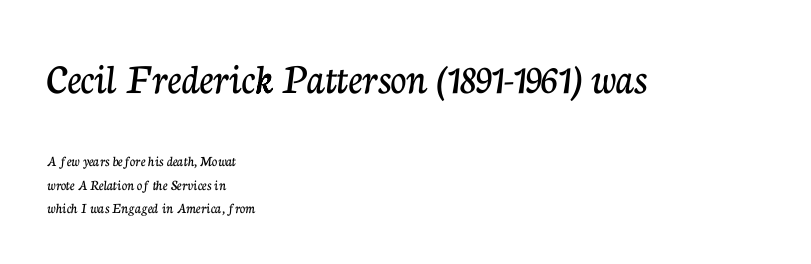
Character widths vary here, with narrow letters taking less room than wide ones. Glyph-to-glyph distance matches everyday printed text. Notice how descenders clear the ascenders below comfortably — that's standard leading. Compared with a centered layout, this one pins lines to the left instead.
